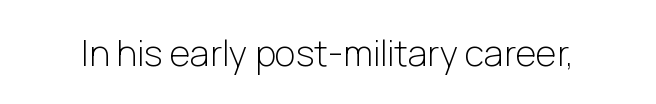
{"serif": "no", "italic": "no", "bold": "no", "weight": "light", "width": "normal", "stroke_contrast": "low", "x_height": "medium", "monospaced": "no", "underline": "no", "letter_spacing": "normal", "letter_spacing_em": 0.0, "glyph_px": 36}
